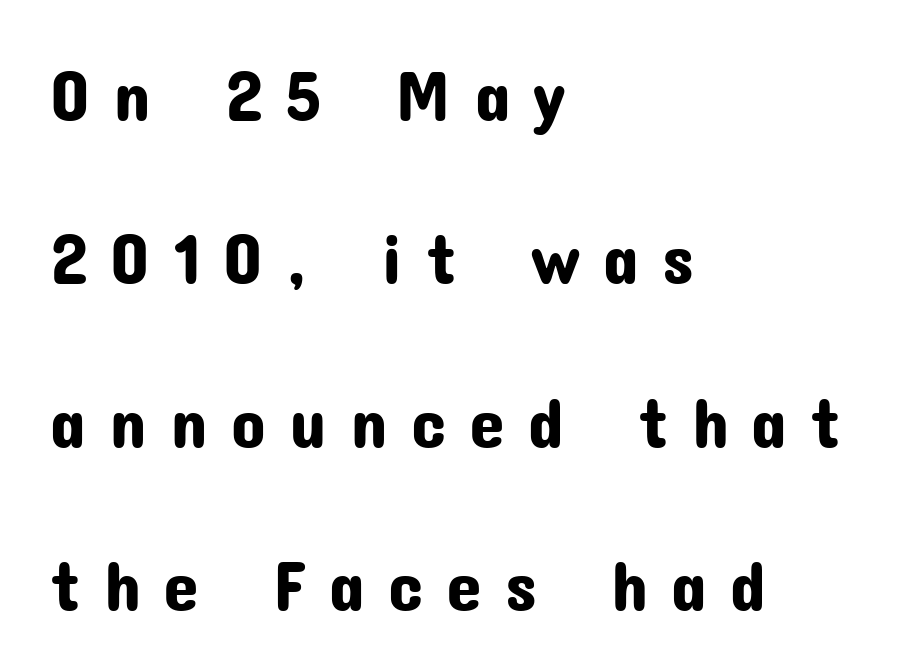
{"serif": "no", "italic": "no", "width": "normal", "stroke_contrast": "low", "x_height": "medium", "monospaced": "no", "underline": "no", "align": "left", "line_spacing": "loose", "line_spacing_ratio": 2.27, "letter_spacing": "wide", "letter_spacing_em": 0.32, "glyph_px": 72}
